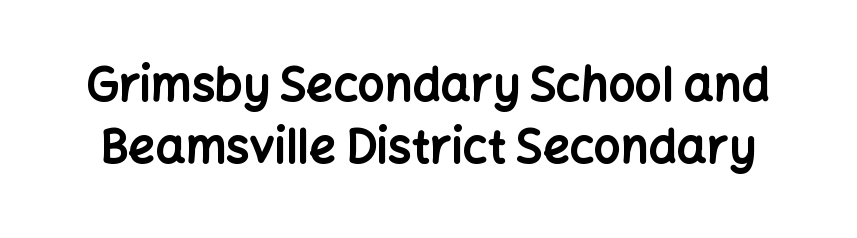
No italicization has been applied; the sample stays upright. The rendering uses natural spacing where letterforms have individual widths. Whoever set this chose a conventional vertical rhythm. How are the letters spaced? Ordinarily, with no added tracking.
